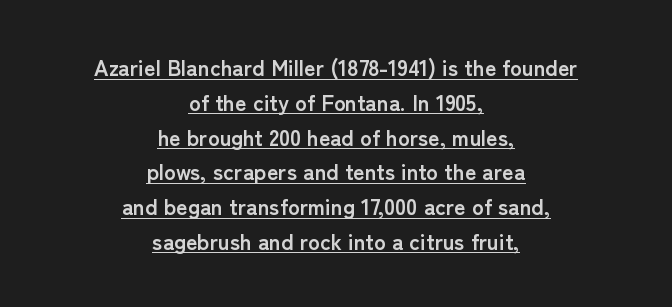
{"italic": "no", "bold": "yes", "underline": "yes", "align": "center", "line_spacing": "normal", "line_spacing_ratio": 1.58, "letter_spacing": "normal", "letter_spacing_em": 0.0, "glyph_px": 22}
